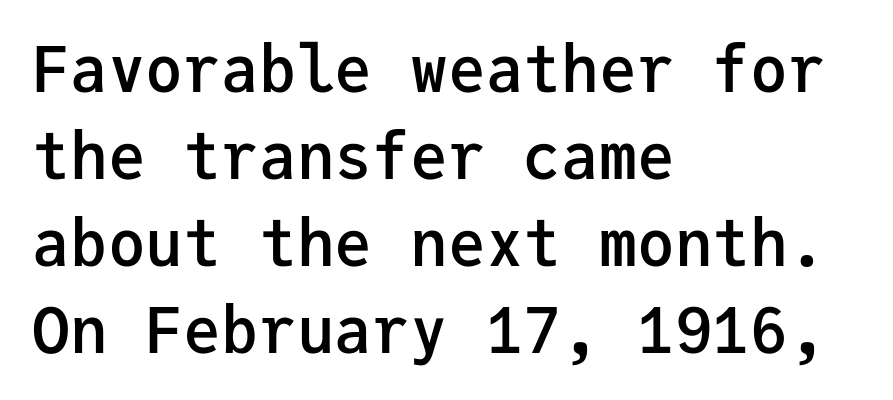
{"serif": "no", "italic": "no", "bold": "semi", "weight": "semibold", "width": "normal", "stroke_contrast": "low", "x_height": "medium", "monospaced": "yes", "underline": "no", "align": "left", "line_spacing": "normal", "line_spacing_ratio": 1.38, "letter_spacing": "normal", "letter_spacing_em": 0.0, "glyph_px": 63}
